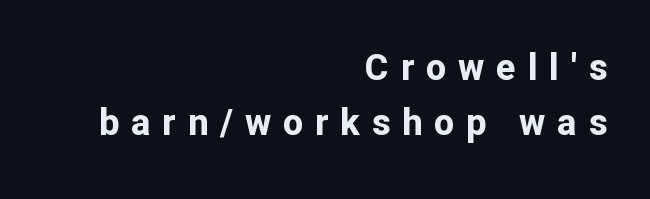
Q: Is the text bold? A: Yes.
Q: Is the text italic (slanted)? A: No, it is upright.
Q: Is the typeface a serif or a sans-serif typeface? A: Sans-serif.
Q: Is the text underlined? A: No.
Q: How is the paragraph aligned? A: Right-aligned.
Q: Is the spacing between letters normal or unusually wide? A: Unusually wide.
Q: Is the spacing between lines tight, normal or loose? A: Normal.
Q: Width (condensed, normal, or wide)? A: Normal.
Q: Stroke contrast? A: Low.
Q: x-height? A: Medium.
Q: Monospaced? A: No.
